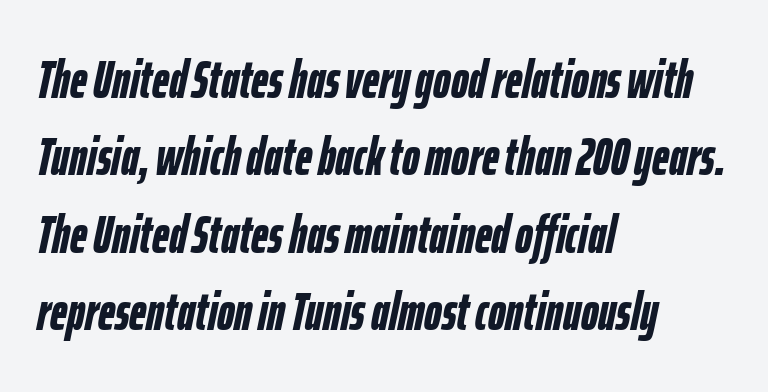
{"italic": "yes", "lean": "right", "slant_degrees": 12, "bold": "yes", "weight": "semibold", "width": "condensed", "stroke_contrast": "low", "x_height": "medium", "monospaced": "no", "underline": "no", "align": "left", "line_spacing": "normal", "line_spacing_ratio": 1.46, "letter_spacing": "normal", "letter_spacing_em": 0.0, "glyph_px": 53}
